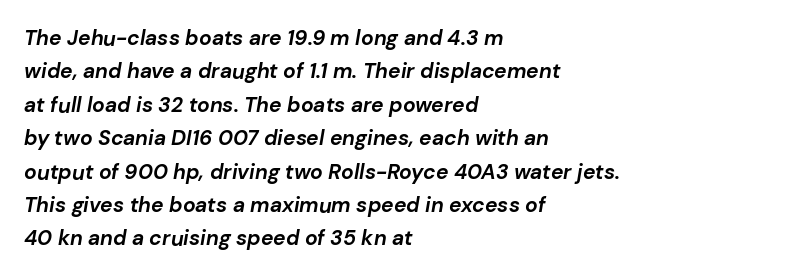
Casual observation: everything's shoved over to the left. Students, observe: this is what conventionally led text looks like. In terms of posture, this sample is oblique. The tracking reads as untouched default to a designer's eye.
